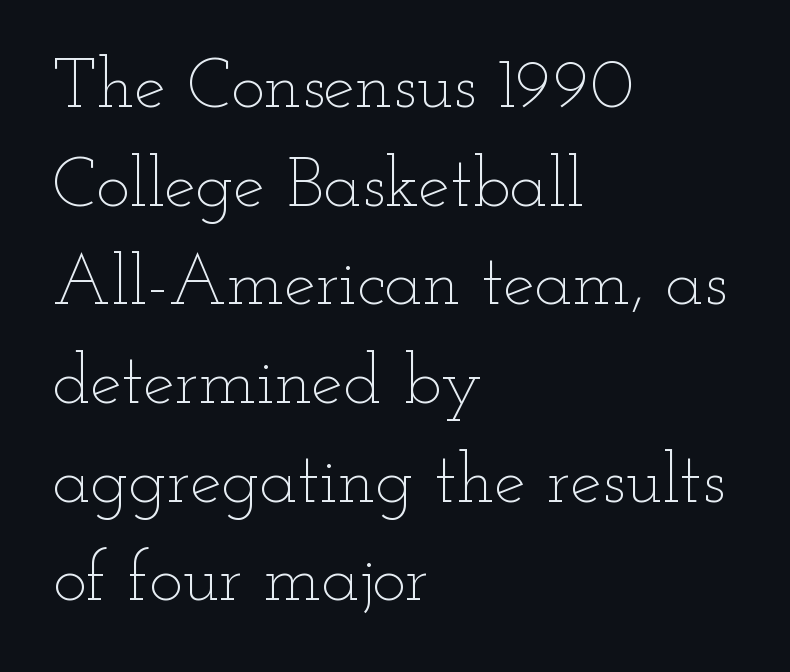
The image shows 71 px thin, wide type, upright; set left-aligned, normal line spacing (1.39x), normal letter spacing, not underlined; low stroke contrast and a small x-height.
